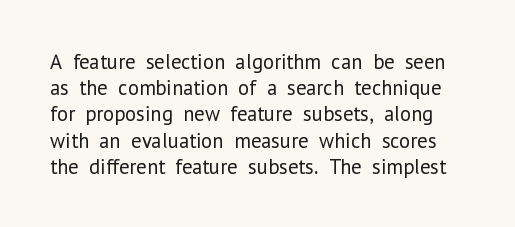
Q: Is the text bold? A: No.
Q: Is the text italic (slanted)? A: No, it is upright.
Q: Is the text underlined? A: No.
Q: Is the spacing between letters normal or unusually wide? A: Normal.
Q: Is the spacing between lines tight, normal or loose? A: Normal.
